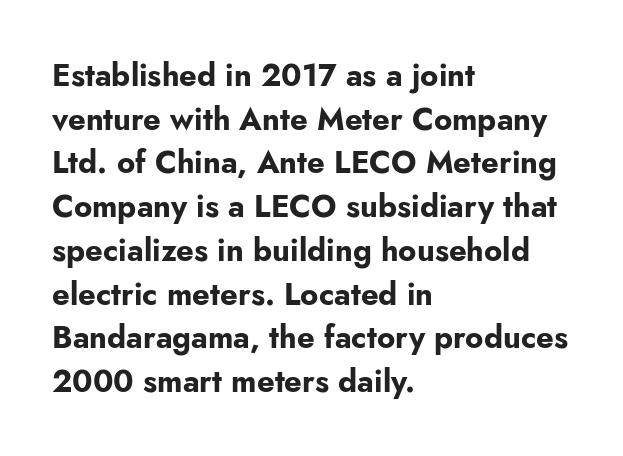
Q: Is the text bold? A: Yes.
Q: Is the text italic (slanted)? A: No, it is upright.
Q: Is the typeface a serif or a sans-serif typeface? A: Sans-serif.
Q: Is the text underlined? A: No.
Q: How is the paragraph aligned? A: Left-aligned.
Q: Is the spacing between letters normal or unusually wide? A: Normal.
Q: Is the spacing between lines tight, normal or loose? A: Normal.
Q: Width (condensed, normal, or wide)? A: Normal.
Q: Stroke contrast? A: Low.
Q: x-height? A: Small.
Q: Monospaced? A: No.
